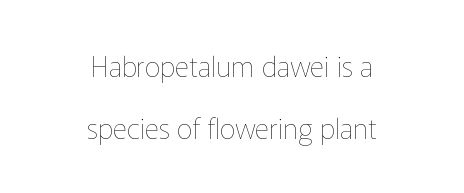
This sample uses an upright cut, with every glyph sitting square on the baseline. Any mark beneath the type? The region is blank. A typesetter would call this proportional, since set widths differ per character. Unbolded letterforms with no extra heft. Each new line begins a long way beneath the previous one.
